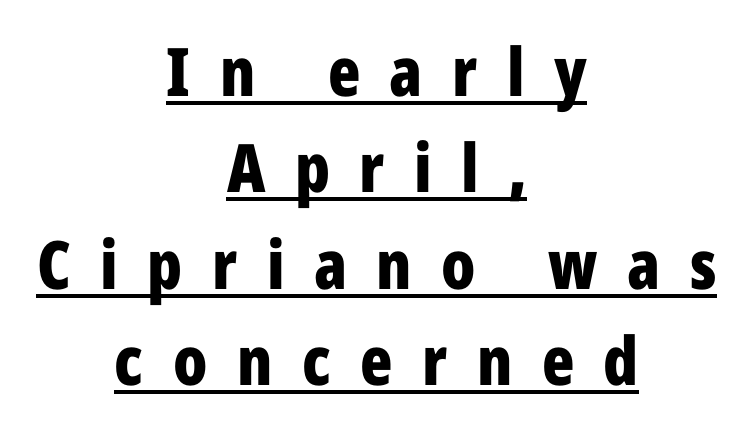
The image shows 67 px bold, condensed sans-serif type, upright; set centered, normal line spacing (1.44x), unusually wide letter spacing (+0.44 em), underlined; low stroke contrast and a medium x-height.
